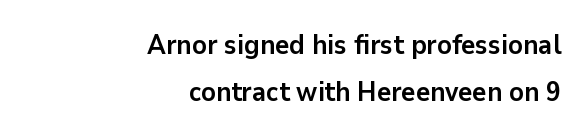
Q: Is the text bold? A: Yes.
Q: Is the text italic (slanted)? A: No, it is upright.
Q: Is the text underlined? A: No.
Q: How is the paragraph aligned? A: Right-aligned.
Q: Is the spacing between letters normal or unusually wide? A: Normal.
